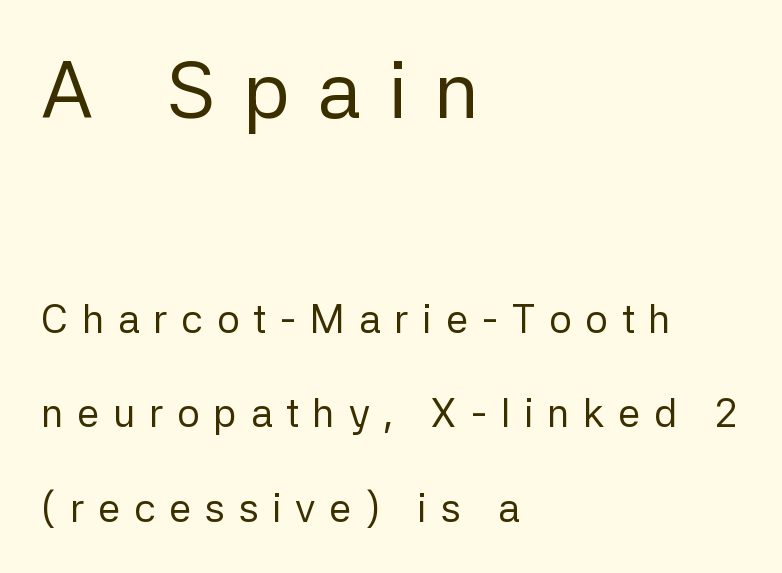
Q: Is the text bold? A: No.
Q: Is the text italic (slanted)? A: No, it is upright.
Q: Is the typeface a serif or a sans-serif typeface? A: Sans-serif.
Q: Is the text underlined? A: No.
Q: How is the paragraph aligned? A: Left-aligned.
Q: Is the spacing between letters normal or unusually wide? A: Unusually wide.
Q: Is the spacing between lines tight, normal or loose? A: Loose.
Q: Which block of text is set in a larger size, the first (top) or the second (bottom)? A: The first (top) one.
Q: Width (condensed, normal, or wide)? A: Normal.
Q: Stroke contrast? A: Low.
Q: x-height? A: Medium.
Q: Monospaced? A: No.
